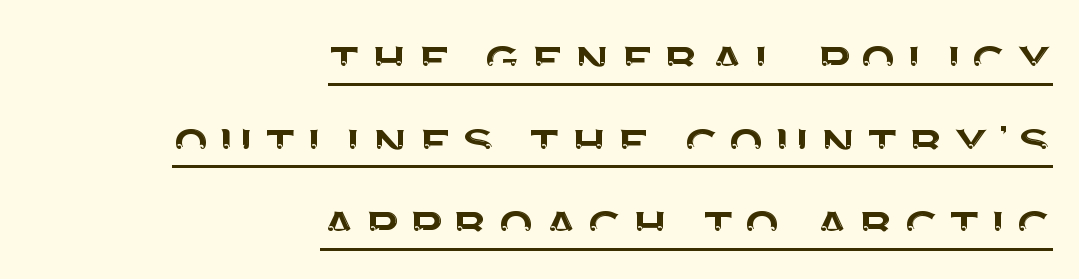
The image shows 59 px sans-serif type, upright; set right-aligned, normal line spacing (1.4x), underlined; medium stroke contrast and a large x-height.
